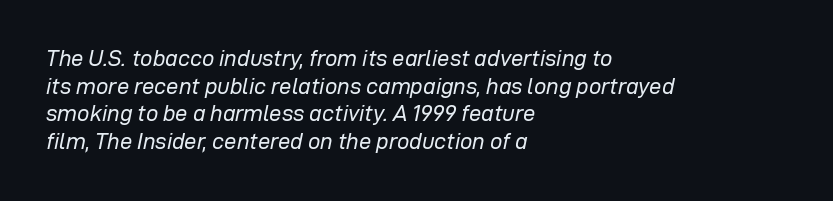
{"italic": "yes", "lean": "right", "slant_degrees": 12, "bold": "no", "underline": "no", "align": "left", "line_spacing": "normal", "line_spacing_ratio": 1.26, "letter_spacing": "normal", "letter_spacing_em": 0.0, "glyph_px": 22}
